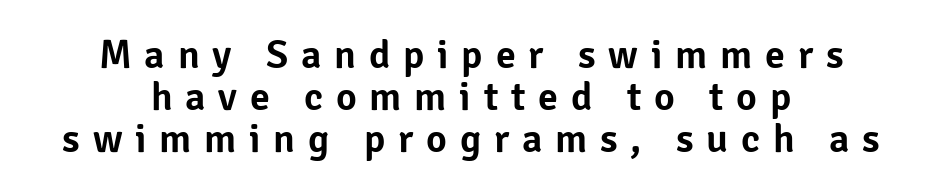
The image shows 40 px sans-serif type, upright; set centered, tight line spacing (1.05x), unusually wide letter spacing (+0.32 em), not underlined; low stroke contrast and a medium x-height.
